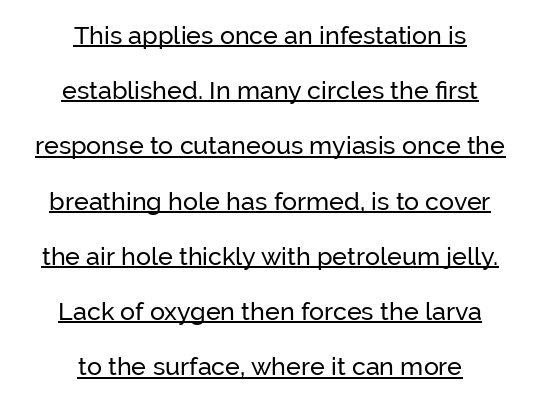
The image shows 25 px text type, upright; set centered, loose line spacing (2.21x), normal letter spacing, underlined.
